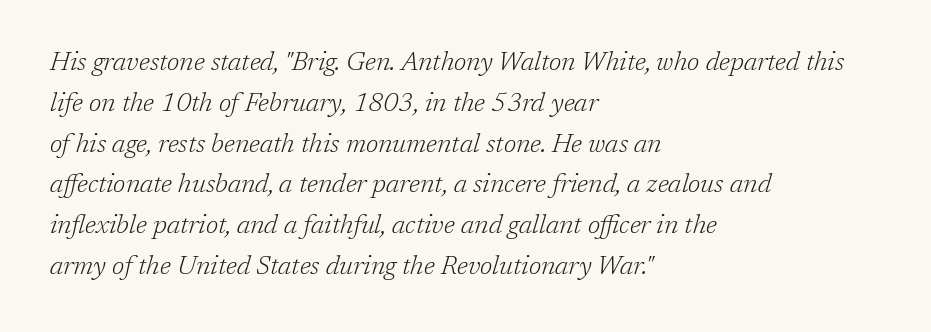
Q: Is the text bold? A: No.
Q: Is the text italic (slanted)? A: Yes, it leans right by about 17 degrees.
Q: Is the text underlined? A: No.
Q: How is the paragraph aligned? A: Left-aligned.
Q: Is the spacing between letters normal or unusually wide? A: Normal.
Q: Is the spacing between lines tight, normal or loose? A: Normal.
